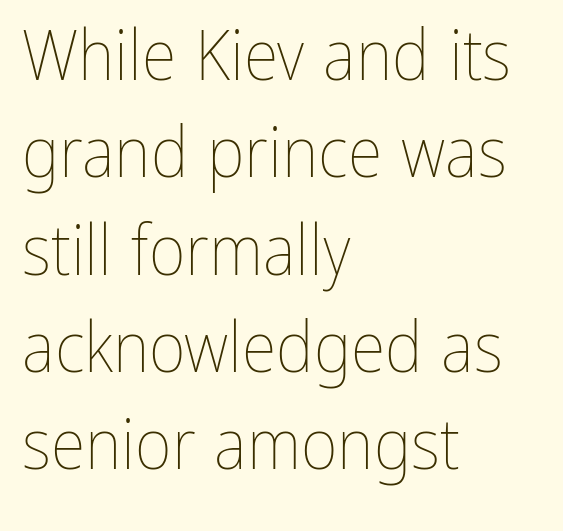
Is this a heavy cut? Hardly; it is regular or lighter. No italicization has been applied; the sample stays upright. Here the glyphs are tracked normally, forming tight word shapes. Baseline-to-baseline distance is the conventional proportion of letter height. Rule under the text: the space is simply empty.
